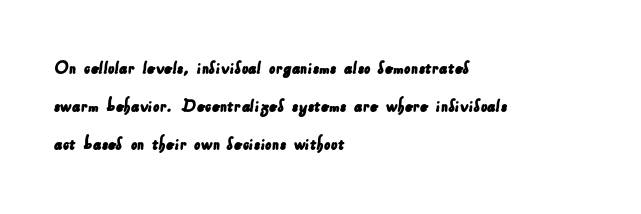
{"underline": "no", "align": "left", "line_spacing_ratio": 1.89, "letter_spacing": "normal", "letter_spacing_em": 0.0, "glyph_px": 20}
